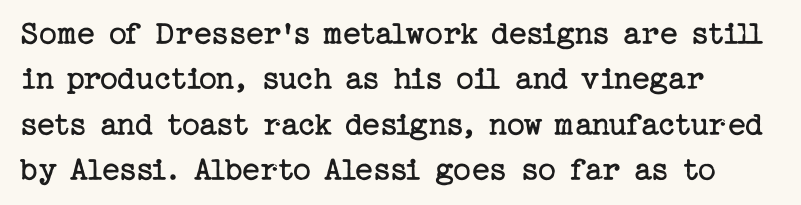
Q: Is the text bold? A: No.
Q: Is the text italic (slanted)? A: No, it is upright.
Q: Is the typeface a serif or a sans-serif typeface? A: Serif.
Q: Is the text underlined? A: No.
Q: How is the paragraph aligned? A: Left-aligned.
Q: Is the spacing between letters normal or unusually wide? A: Normal.
Q: Is the spacing between lines tight, normal or loose? A: Normal.
Q: Width (condensed, normal, or wide)? A: Normal.
Q: Stroke contrast? A: Low.
Q: x-height? A: Medium.
